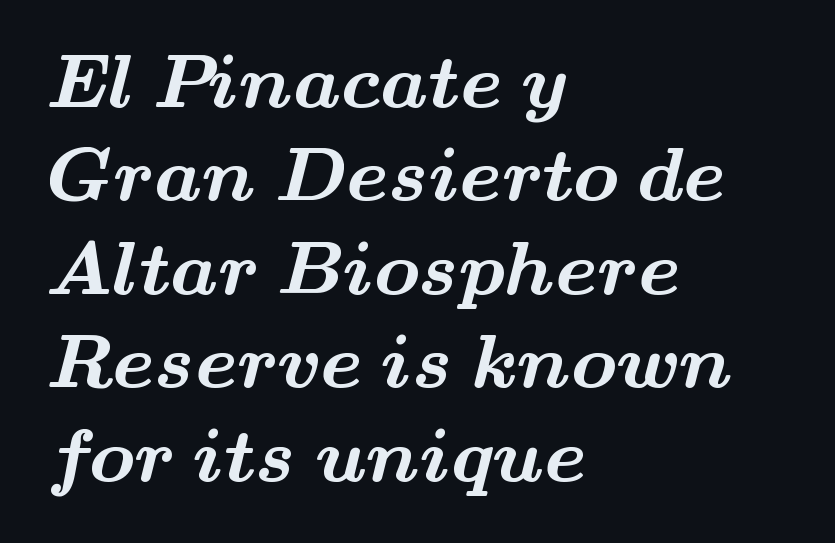
Each line starts at the same left margin while the right side varies. The strip under each line holds only bare page. Summary of weight: heavy, a full bold. The rendering shows small feet on the letterforms — a serif design. Spacing verdict: proportional, widths tailored to each character. The letters sit at their default tracking, neither squeezed nor spread.
